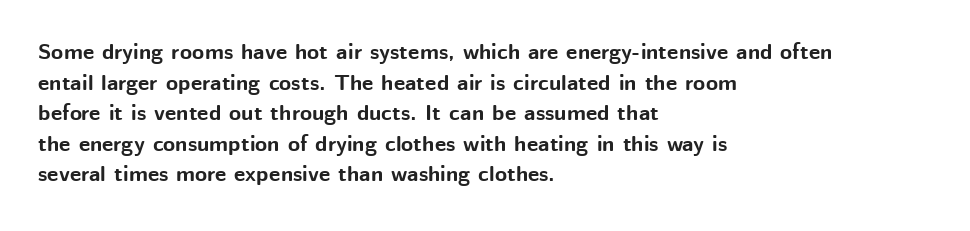
If you drew a line through each stem, it would be perfectly vertical. A normal amount of white space separates one row of letters from the next. Unmarked baselines from the first word to the last. Pretty heavy lettering here — definitely bold. The paragraph has a hard left edge and a soft right edge. These lines keep a tight, regular rhythm from letter to letter.
